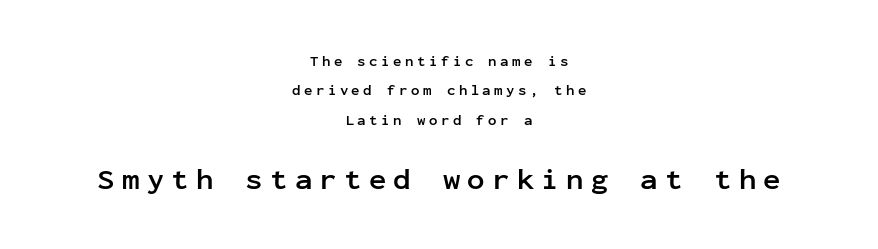
I'd describe the lettering as bold — thick and assertive. You could count columns in this text — the font is strictly monospaced. A typesetter would call this leading open, well beyond the default. The letters carry no serifs — their stems end cleanly without finishing strokes. Character size in the trailing block exceeds that of the leading block.
